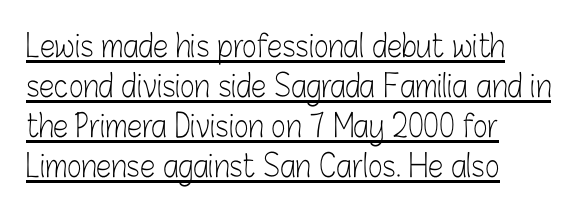
Tracking value appears to be zero — textbook default spacing. Compared with undecorated copy, this sample adds a rule below the words. The rendering uses natural spacing where letterforms have individual widths. Is there much room between lines? A standard amount, neither cramped nor airy.
